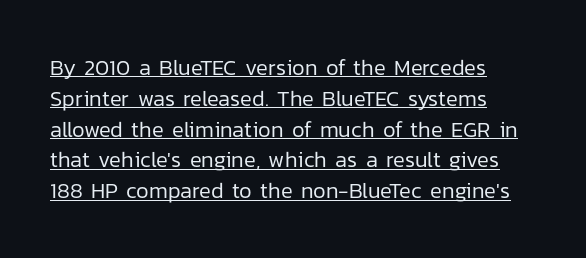
Q: Is the text bold? A: No.
Q: Is the text italic (slanted)? A: No, it is upright.
Q: Is the text underlined? A: Yes.
Q: How is the paragraph aligned? A: Left-aligned.
Q: Is the spacing between letters normal or unusually wide? A: Normal.
Q: Is the spacing between lines tight, normal or loose? A: Normal.
